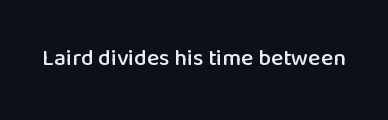
Q: Is the text italic (slanted)? A: No, it is upright.
Q: Is the text underlined? A: No.
Q: Is the spacing between letters normal or unusually wide? A: Normal.
